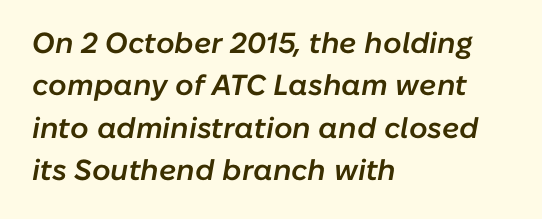
Q: Is the text bold? A: Semi-bold.
Q: Is the text italic (slanted)? A: Yes, it leans right by about 10 degrees.
Q: Is the text underlined? A: No.
Q: How is the paragraph aligned? A: Left-aligned.
Q: Is the spacing between letters normal or unusually wide? A: Normal.
Q: Is the spacing between lines tight, normal or loose? A: Normal.
Q: Width (condensed, normal, or wide)? A: Normal.
Q: Stroke contrast? A: Low.
Q: x-height? A: Medium.
Q: Monospaced? A: No.
